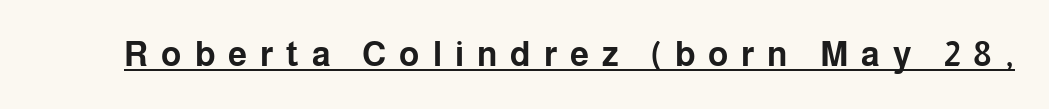
Q: Is the text bold? A: Yes.
Q: Is the text italic (slanted)? A: No, it is upright.
Q: Is the typeface a serif or a sans-serif typeface? A: Sans-serif.
Q: Is the text underlined? A: Yes.
Q: Is the spacing between letters normal or unusually wide? A: Unusually wide.
Q: Width (condensed, normal, or wide)? A: Normal.
Q: Stroke contrast? A: Low.
Q: x-height? A: Medium.
Q: Monospaced? A: No.
